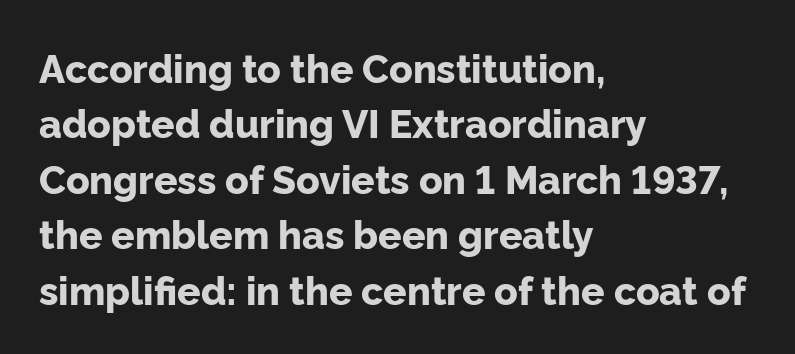
{"serif": "no", "italic": "no", "bold": "yes", "weight": "bold", "width": "normal", "stroke_contrast": "low", "x_height": "medium", "monospaced": "no", "underline": "no", "align": "left", "line_spacing": "normal", "line_spacing_ratio": 1.42, "letter_spacing": "normal", "letter_spacing_em": 0.0, "glyph_px": 39}
